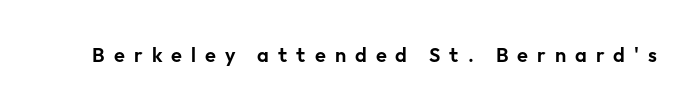
The image shows 20 px text type, upright; set unusually wide letter spacing (+0.45 em), not underlined.
